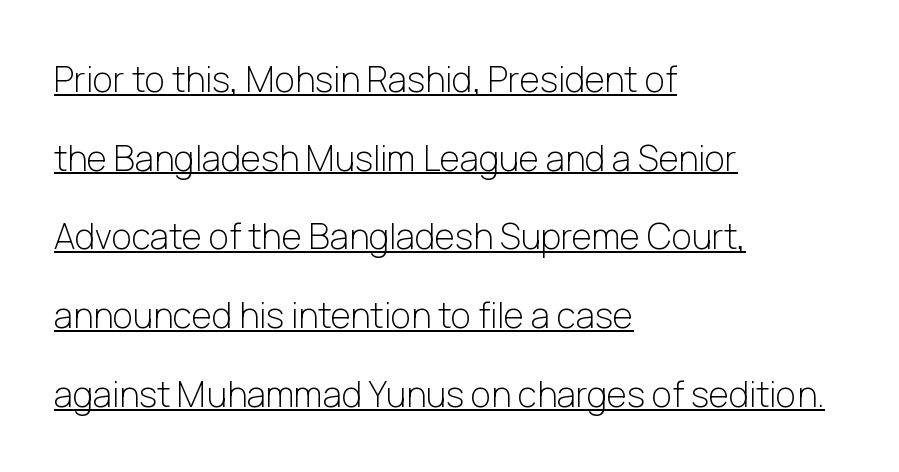
Horizontal alignment here is leftward, the default for most running prose. The string is rendered with underlining switched on. Every character sits straight up, as roman type does. On a weight scale, this lands at 450 or below. Each word holds together tightly as a unit, with standard inter-letter gaps. Students, observe: this is what heavily led, spacious text looks like.
